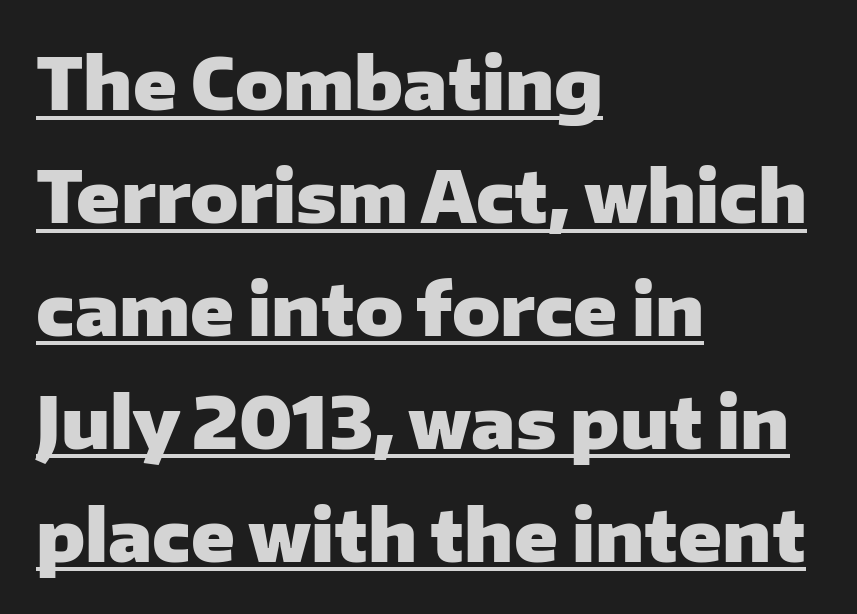
Tracking here is standard; glyphs follow each other at the usual distance. The face used here is proportionally spaced, like ordinary book or web type. Caption: bold face, heavy strokes. Students, observe: this is what conventionally led text looks like. Leftover space on each line is placed entirely after the last word. The type sits square on the baseline with zero lean.
